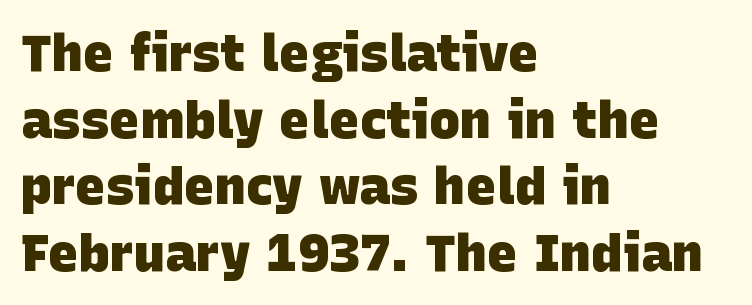
Tracking here is standard; glyphs follow each other at the usual distance. Stroke terminals: plain, sans-serif. Nobody drew a line under any word here. The letters advance in unequal steps, a hallmark of proportional type. Leftover space on each line is placed entirely after the last word.
